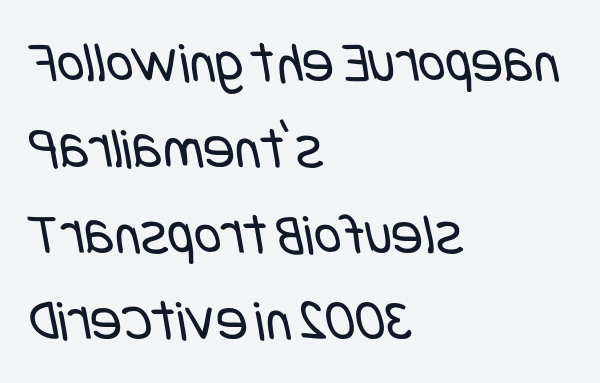
A student would call this left alignment; a typographer would say flush left, rag right. The line texture is even and compact thanks to regular tracking. The passage shown stacks its lines at a standard gap. Underlining? Definitely not there. The face used here is a sans, in the tradition of grotesques and geometrics. Counters stay open thanks to moderate or lighter strokes.
